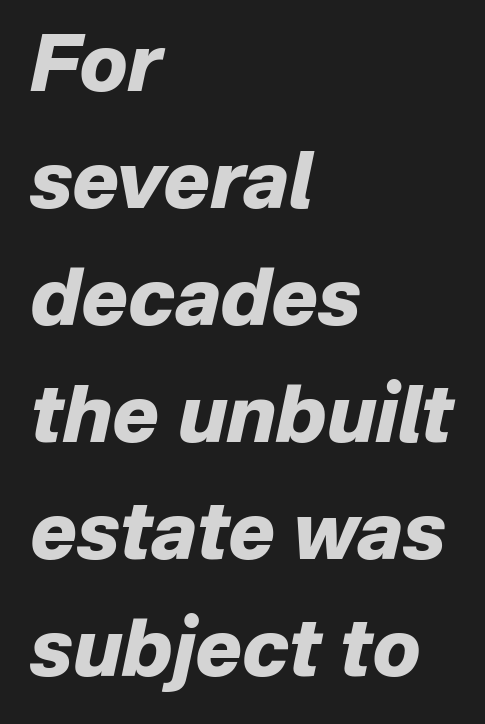
Letter spacing: default. Think of a printed novel: that variable character pitch is what you see here. Notice how thick the strokes are: this is what a full bold looks like. Horizontal alignment here is leftward, the default for most running prose. These lines were composed using italics. This sample keeps an unexceptional amount of space between lines.
